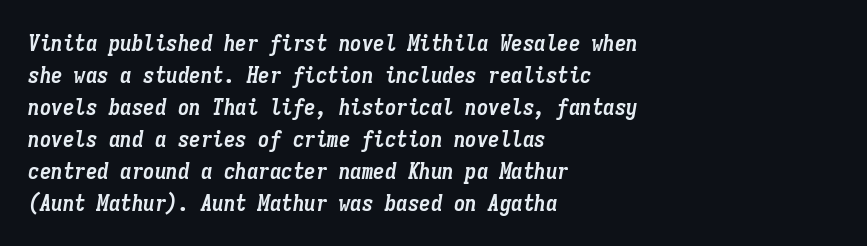
Style check: oblique. These lines stack with their left ends in a neat column. Default kerning and tracking; the words read as compact shapes. Line spacing here is normal.
